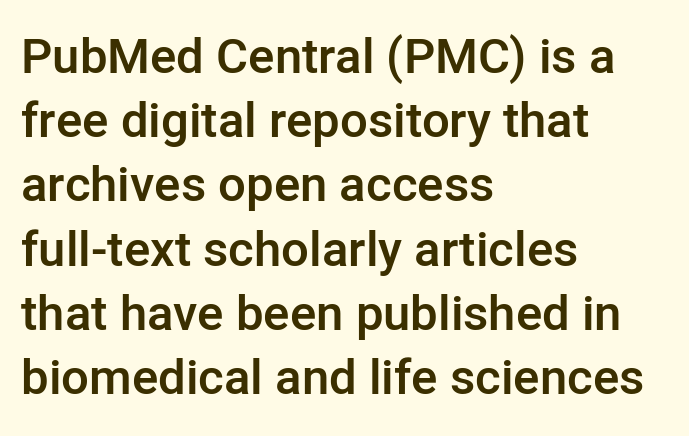
Q: Is the text bold? A: Semi-bold.
Q: Is the text italic (slanted)? A: No, it is upright.
Q: Is the typeface a serif or a sans-serif typeface? A: Sans-serif.
Q: Is the text underlined? A: No.
Q: How is the paragraph aligned? A: Left-aligned.
Q: Is the spacing between letters normal or unusually wide? A: Normal.
Q: Is the spacing between lines tight, normal or loose? A: Normal.
Q: Width (condensed, normal, or wide)? A: Normal.
Q: Stroke contrast? A: Low.
Q: x-height? A: Medium.
Q: Monospaced? A: No.
